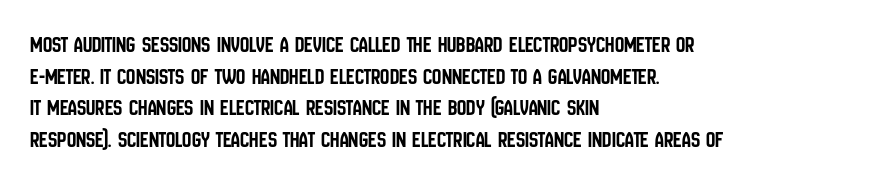
Q: Is the text italic (slanted)? A: No, it is upright.
Q: Is the text underlined? A: No.
Q: How is the paragraph aligned? A: Left-aligned.
Q: Is the spacing between letters normal or unusually wide? A: Normal.
Q: Is the spacing between lines tight, normal or loose? A: Normal.
